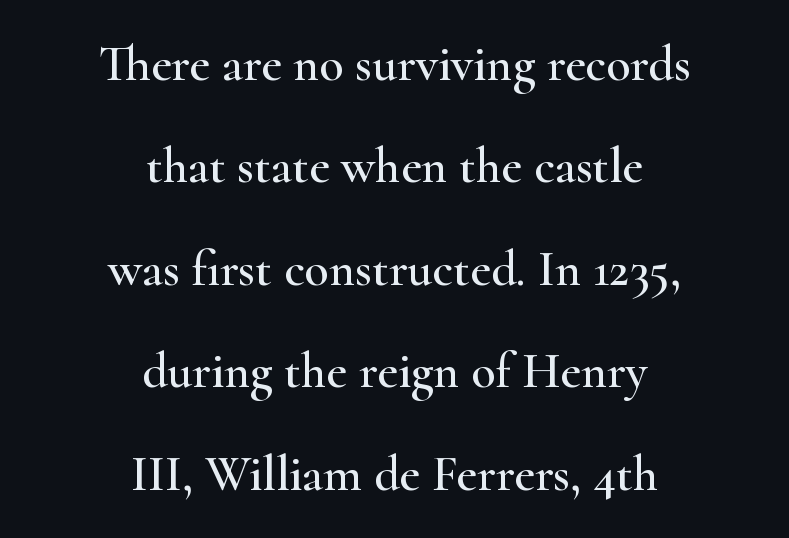
The image shows 50 px wide serif type, upright; set centered, loose line spacing (2.05x), normal letter spacing, not underlined; high stroke contrast and a small x-height.
